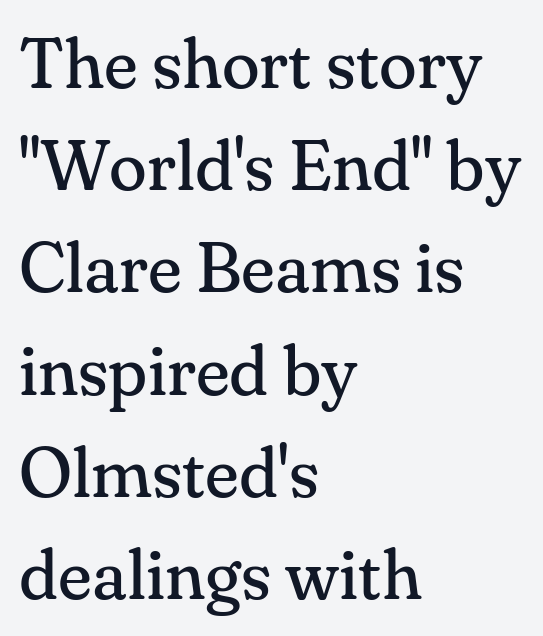
{"serif": "yes", "italic": "no", "bold": "no", "weight": "regular", "width": "normal", "stroke_contrast": "medium", "x_height": "small", "monospaced": "no", "underline": "no", "align": "left", "line_spacing": "normal", "line_spacing_ratio": 1.46, "letter_spacing": "normal", "letter_spacing_em": 0.0, "glyph_px": 70}
